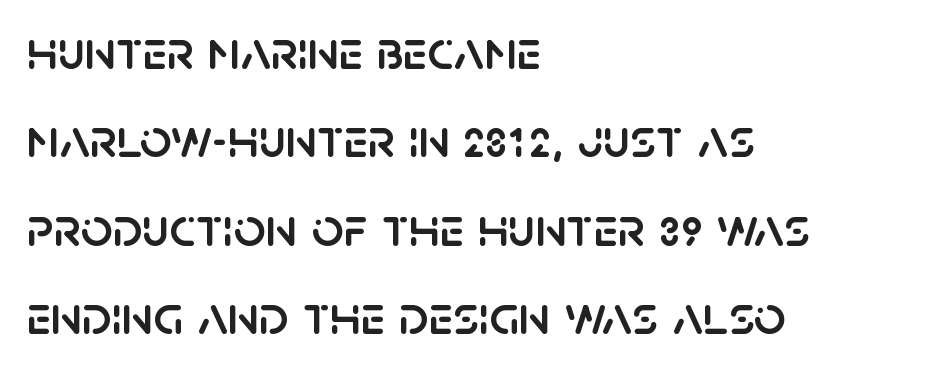
Beneath every word, the page is bare. Evenly set lines give the paragraph a standard silhouette. This is roman type, the default non-slanted kind. This rendering employs a face without finishing strokes, i.e., a sans-serif.
